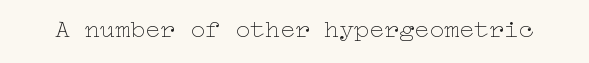
Q: Is the text bold? A: No.
Q: Is the text italic (slanted)? A: No, it is upright.
Q: Is the text underlined? A: No.
Q: Is the spacing between letters normal or unusually wide? A: Normal.
